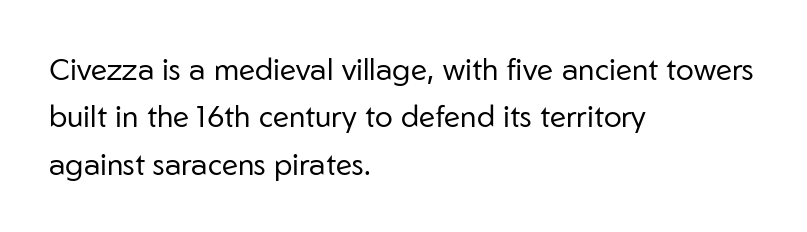
Q: Is the text bold? A: No.
Q: Is the text italic (slanted)? A: No, it is upright.
Q: Is the typeface a serif or a sans-serif typeface? A: Sans-serif.
Q: Is the text underlined? A: No.
Q: How is the paragraph aligned? A: Left-aligned.
Q: Is the spacing between letters normal or unusually wide? A: Normal.
Q: Is the spacing between lines tight, normal or loose? A: Normal.
Q: Width (condensed, normal, or wide)? A: Normal.
Q: Stroke contrast? A: Low.
Q: x-height? A: Medium.
Q: Monospaced? A: No.
